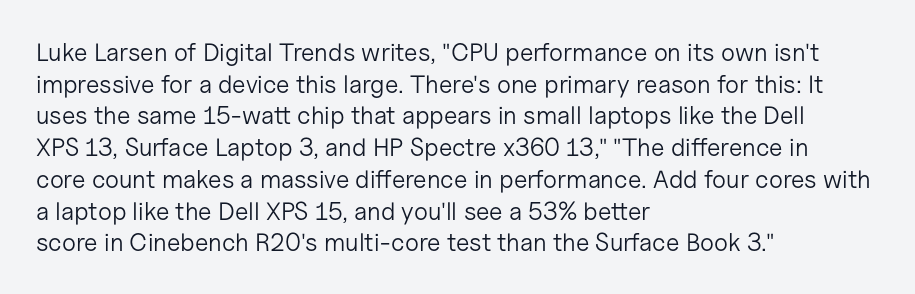
{"italic": "no", "bold": "no", "underline": "no", "align": "left", "line_spacing": "normal", "line_spacing_ratio": 1.27, "letter_spacing": "normal", "letter_spacing_em": 0.0, "glyph_px": 25}
